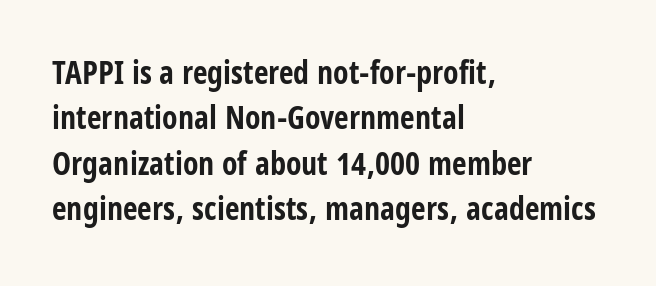
The image shows 32 px bold, condensed sans-serif type, upright; set left-aligned, normal line spacing (1.42x), normal letter spacing, not underlined; low stroke contrast and a large x-height.
